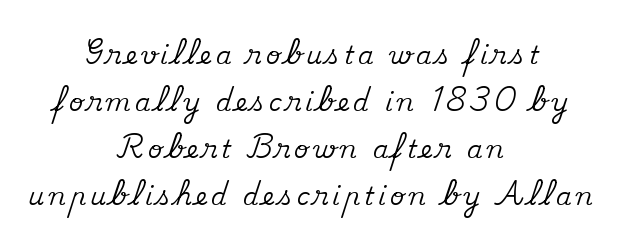
Line starts and ends both wander, symmetrically. A bare baseline throughout the passage.
